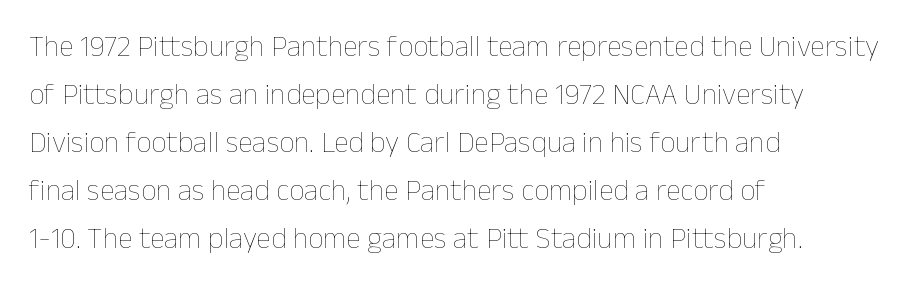
Tall strokes in this sample are plumb rather than angled. This sample has the flowing, uneven cadence of proportional lettering. Which margin do the lines hug? The left one — the right edge is uneven. A normal amount of white space separates one row of letters from the next.
